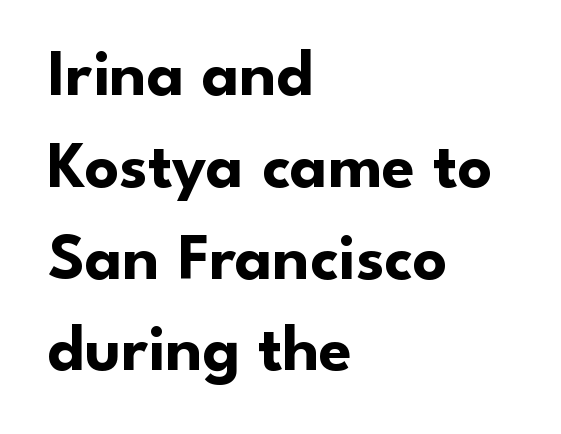
Q: Is the text bold? A: Yes.
Q: Is the text italic (slanted)? A: No, it is upright.
Q: Is the typeface a serif or a sans-serif typeface? A: Sans-serif.
Q: Is the text underlined? A: No.
Q: How is the paragraph aligned? A: Left-aligned.
Q: Is the spacing between letters normal or unusually wide? A: Normal.
Q: Is the spacing between lines tight, normal or loose? A: Normal.
Q: Width (condensed, normal, or wide)? A: Normal.
Q: Stroke contrast? A: Low.
Q: x-height? A: Small.
Q: Monospaced? A: No.
